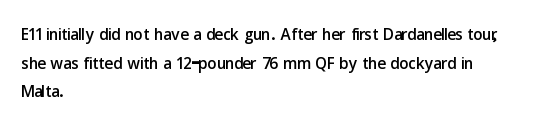
Q: Is the text italic (slanted)? A: No, it is upright.
Q: Is the text underlined? A: No.
Q: How is the paragraph aligned? A: Left-aligned.
Q: Is the spacing between letters normal or unusually wide? A: Normal.
Q: Is the spacing between lines tight, normal or loose? A: Normal.
